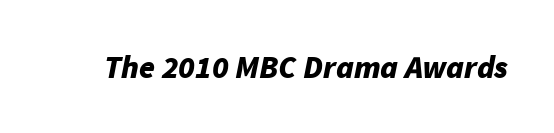
The image shows 32 px bold type, italic (leaning right); set normal letter spacing, not underlined; low stroke contrast and a medium x-height.
